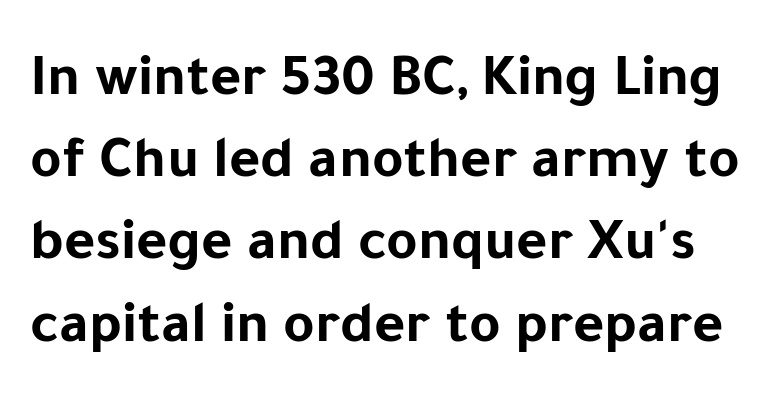
The image shows 60 px bold sans-serif type, upright; set normal line spacing (1.37x), normal letter spacing, not underlined; low stroke contrast and a medium x-height.
